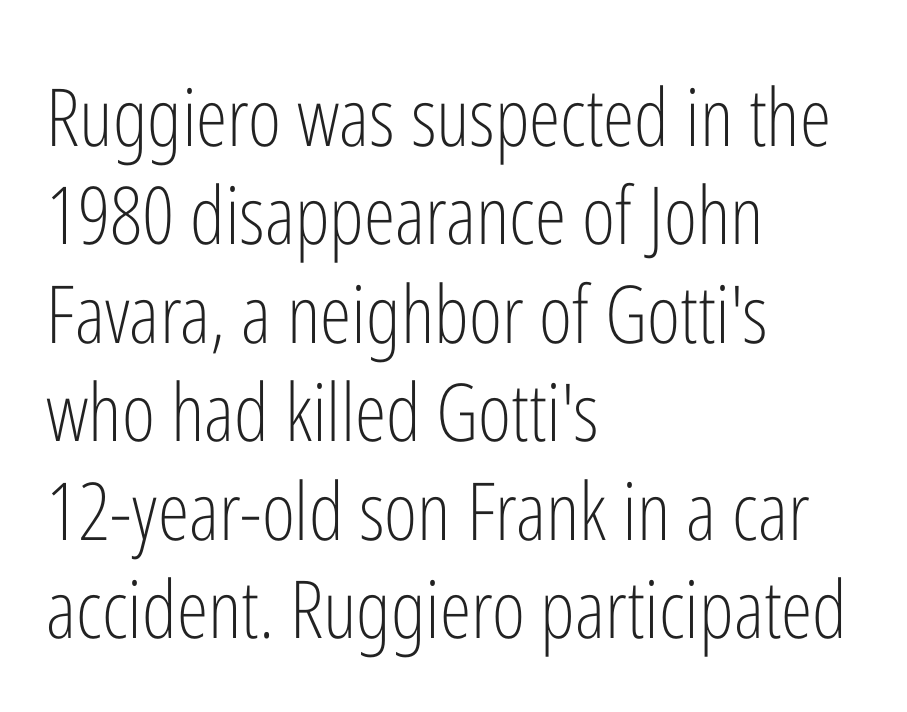
A typesetter would call this proportional, since set widths differ per character. Nope, no serifs anywhere on these letters. The strokes are not fattened; the text isn't bold. These lines keep a tight, regular rhythm from letter to letter. Anything drawn beneath the words? Only blank space. Every stem runs plumb, perpendicular to the baseline.
